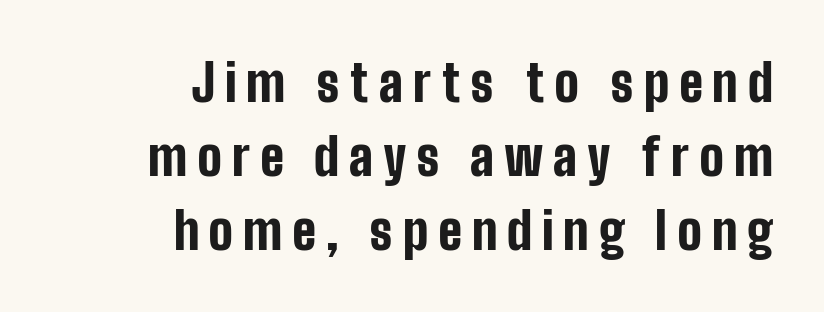
The image shows 51 px bold, condensed sans-serif type, upright; set right-aligned, normal line spacing (1.45x), not underlined; low stroke contrast and a medium x-height.
